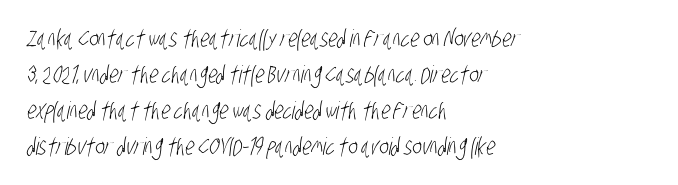
The image shows 24 px text type; set left-aligned, normal line spacing (1.5x), normal letter spacing, not underlined.
